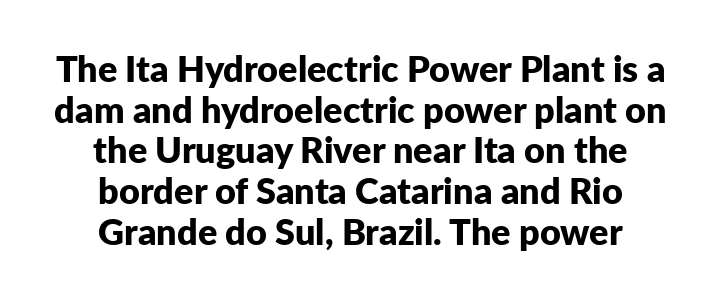
Q: Is the text bold? A: Yes.
Q: Is the text italic (slanted)? A: No, it is upright.
Q: Is the typeface a serif or a sans-serif typeface? A: Sans-serif.
Q: Is the text underlined? A: No.
Q: How is the paragraph aligned? A: Centered.
Q: Is the spacing between letters normal or unusually wide? A: Normal.
Q: Is the spacing between lines tight, normal or loose? A: Tight.
Q: Width (condensed, normal, or wide)? A: Normal.
Q: Stroke contrast? A: Low.
Q: x-height? A: Medium.
Q: Monospaced? A: No.
